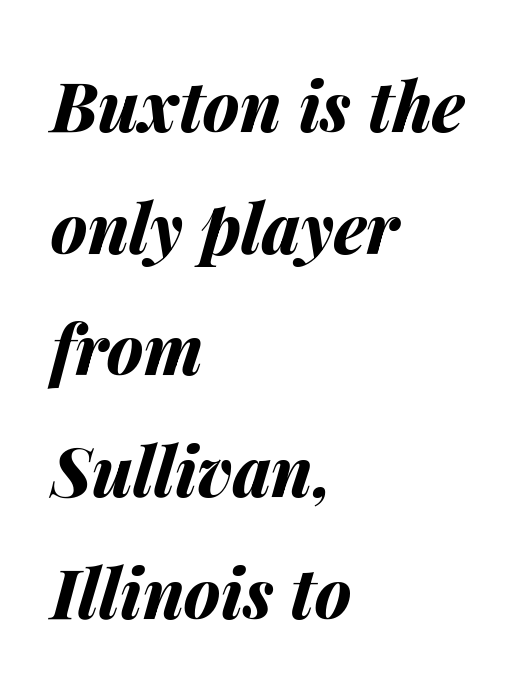
Q: Is the text bold? A: Yes.
Q: Is the text italic (slanted)? A: Yes, it leans right by about 14 degrees.
Q: Is the text underlined? A: No.
Q: How is the paragraph aligned? A: Left-aligned.
Q: Is the spacing between letters normal or unusually wide? A: Normal.
Q: Width (condensed, normal, or wide)? A: Normal.
Q: Stroke contrast? A: Medium.
Q: x-height? A: Medium.
Q: Monospaced? A: No.
